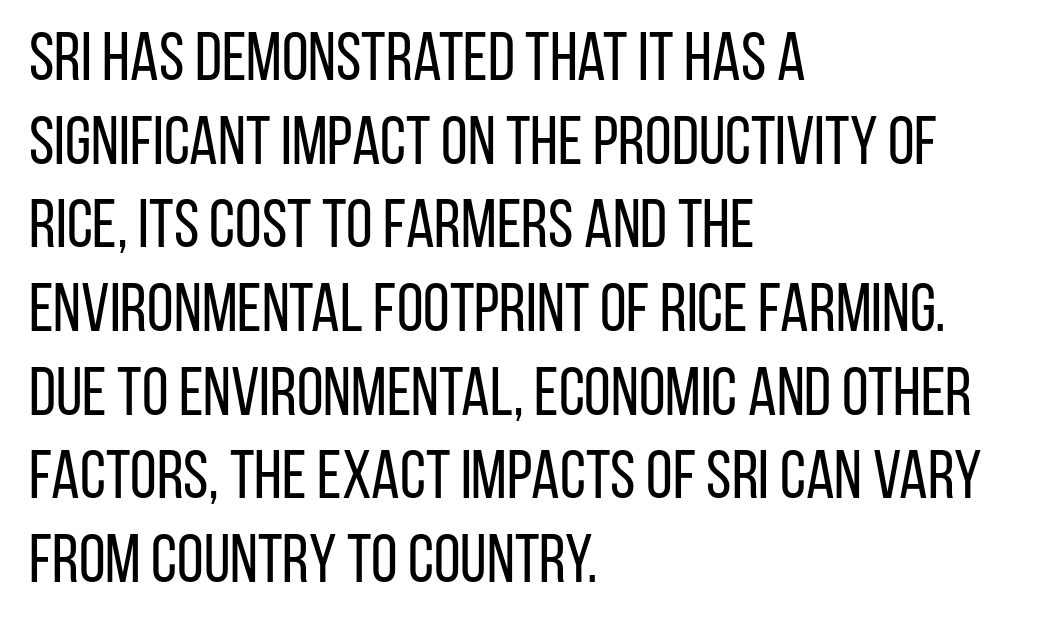
{"serif": "no", "italic": "no", "bold": "no", "weight": "regular", "width": "condensed", "stroke_contrast": "low", "x_height": "large", "monospaced": "no", "underline": "no", "align": "left", "line_spacing_ratio": 1.23, "letter_spacing": "normal", "letter_spacing_em": 0.0, "glyph_px": 68}
